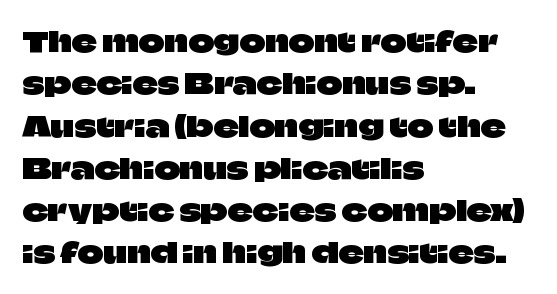
Q: Is the text italic (slanted)? A: No, it is upright.
Q: Is the typeface a serif or a sans-serif typeface? A: Sans-serif.
Q: Is the text underlined? A: No.
Q: How is the paragraph aligned? A: Left-aligned.
Q: Is the spacing between letters normal or unusually wide? A: Normal.
Q: Is the spacing between lines tight, normal or loose? A: Normal.
Q: Width (condensed, normal, or wide)? A: Normal.
Q: Stroke contrast? A: Low.
Q: x-height? A: Large.
Q: Monospaced? A: No.
